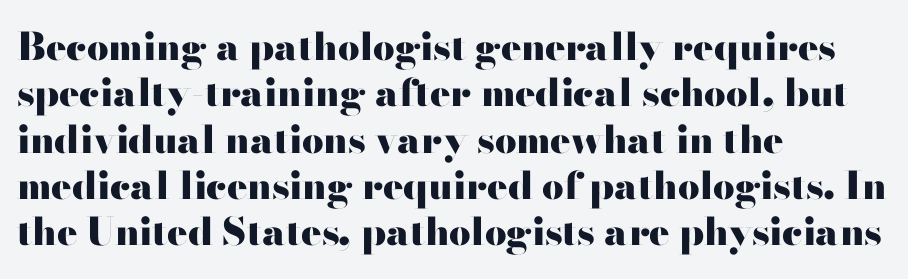
{"serif": "no", "italic": "no", "bold": "yes", "weight": "heavy", "width": "wide", "stroke_contrast": "high", "x_height": "small", "monospaced": "no", "underline": "no", "align": "left", "line_spacing_ratio": 1.22, "letter_spacing": "normal", "letter_spacing_em": 0.0, "glyph_px": 38}
